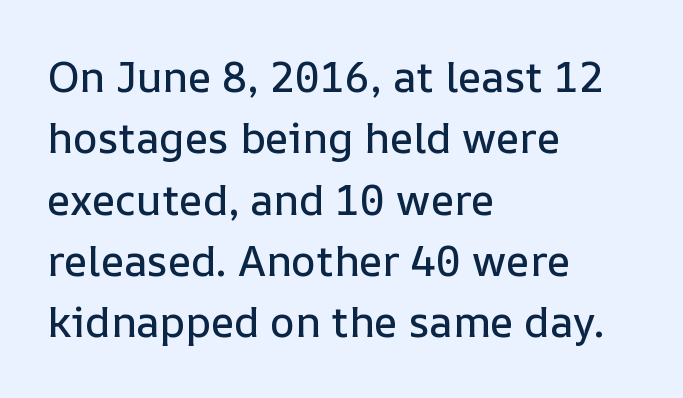
Posture: upright roman. One glance says typical: line gaps are just what's usual. The specimen omits any rule beneath the text block's lines. This sample has the flowing, uneven cadence of proportional lettering. Words appear dense and cohesive because spacing is normal. Reading down the block, your eye returns to a fixed left position each line.
